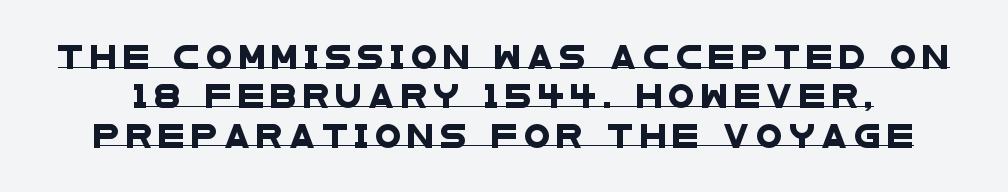
The image shows 24 px text type; set normal line spacing (1.64x), unusually wide letter spacing (+0.26 em), underlined.
